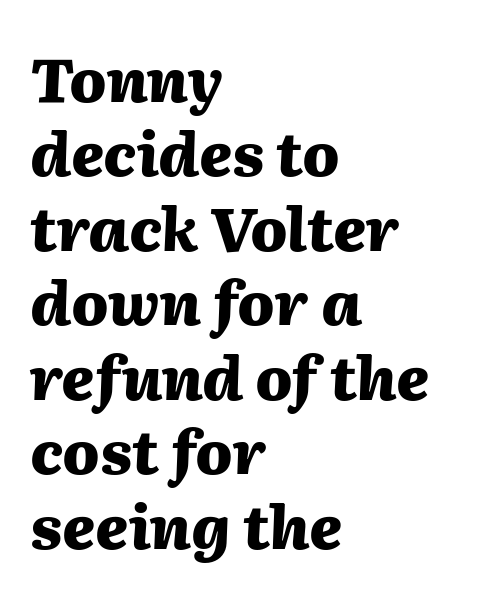
{"italic": "yes", "lean": "right", "slant_degrees": 2, "bold": "yes", "weight": "heavy", "width": "normal", "stroke_contrast": "medium", "x_height": "medium", "monospaced": "no", "underline": "no", "align": "left", "line_spacing_ratio": 1.22, "letter_spacing": "normal", "letter_spacing_em": 0.0, "glyph_px": 61}
